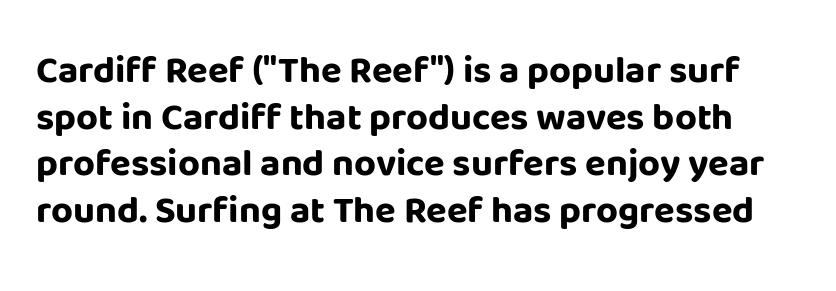
There is no visible air inserted between adjacent glyphs. This is roman type, the default non-slanted kind. Plain, unruled lines of type. A full-strength bold gives these letters their thick strokes.
